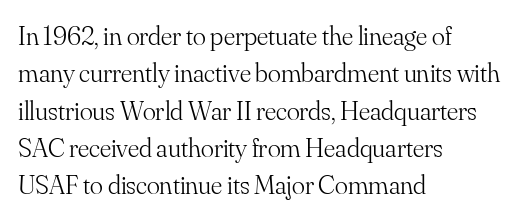
The image shows 27 px text type, upright; set left-aligned, normal line spacing (1.38x), normal letter spacing, not underlined.
